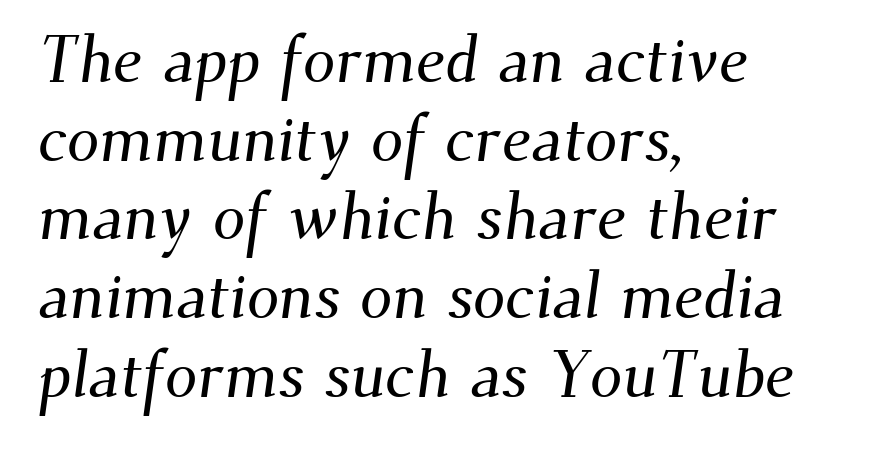
{"serif": "yes", "width": "normal", "stroke_contrast": "medium", "x_height": "small", "monospaced": "no", "underline": "no", "align": "left", "line_spacing_ratio": 1.21, "letter_spacing": "normal", "letter_spacing_em": 0.0, "glyph_px": 65}
